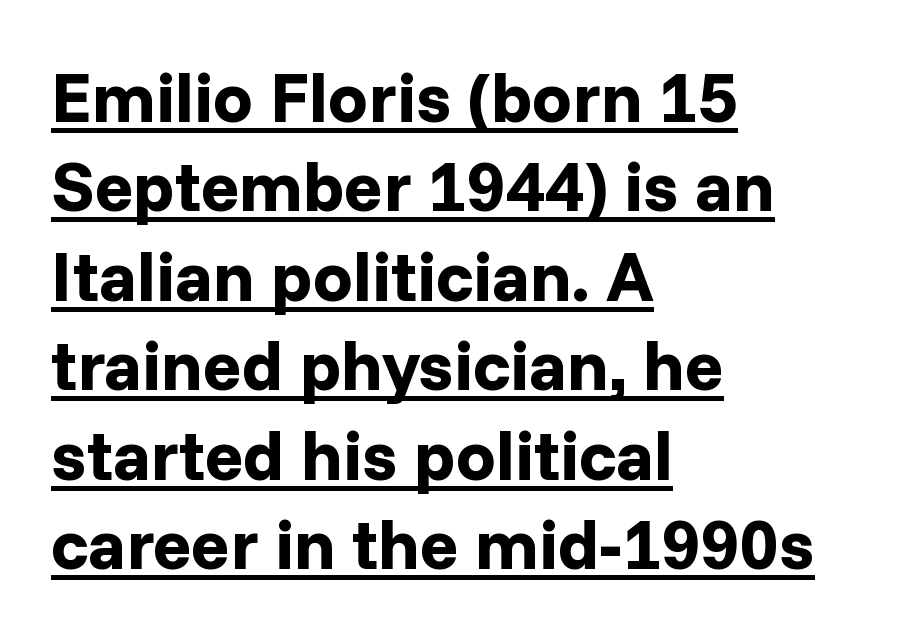
Q: Is the text bold? A: Yes.
Q: Is the text italic (slanted)? A: No, it is upright.
Q: Is the typeface a serif or a sans-serif typeface? A: Sans-serif.
Q: Is the text underlined? A: Yes.
Q: How is the paragraph aligned? A: Left-aligned.
Q: Is the spacing between letters normal or unusually wide? A: Normal.
Q: Is the spacing between lines tight, normal or loose? A: Normal.
Q: Width (condensed, normal, or wide)? A: Normal.
Q: Stroke contrast? A: Low.
Q: x-height? A: Medium.
Q: Monospaced? A: No.
